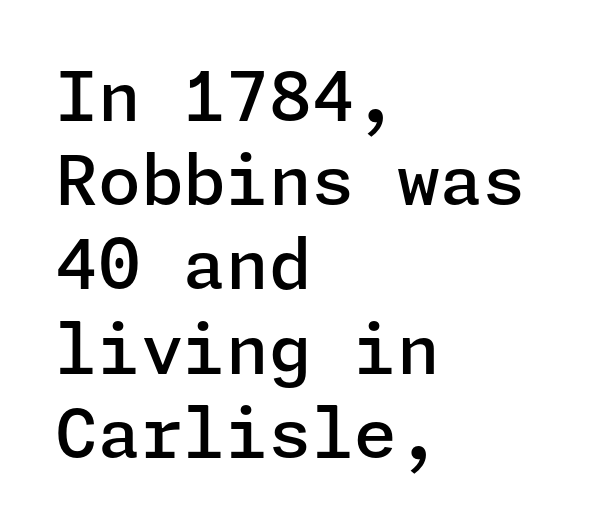
The image shows 69 px semibold sans-serif type, upright; set left-aligned, line spacing 1.22x, normal letter spacing, not underlined; low stroke contrast and a medium x-height.
